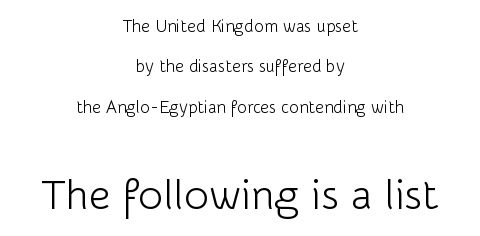
Q: Is the text bold? A: No.
Q: Is the text italic (slanted)? A: No, it is upright.
Q: Is the typeface a serif or a sans-serif typeface? A: Sans-serif.
Q: Is the text underlined? A: No.
Q: How is the paragraph aligned? A: Centered.
Q: Is the spacing between letters normal or unusually wide? A: Normal.
Q: Is the spacing between lines tight, normal or loose? A: Loose.
Q: Which block of text is set in a larger size, the first (top) or the second (bottom)? A: The second (bottom) one.
Q: Width (condensed, normal, or wide)? A: Normal.
Q: Stroke contrast? A: Low.
Q: x-height? A: Medium.
Q: Monospaced? A: No.
